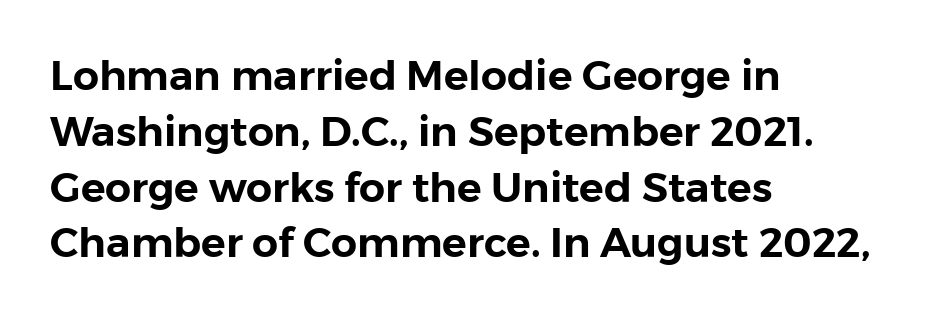
{"serif": "no", "italic": "no", "width": "normal", "stroke_contrast": "low", "x_height": "medium", "monospaced": "no", "underline": "no", "align": "left", "line_spacing": "normal", "line_spacing_ratio": 1.36, "letter_spacing": "normal", "letter_spacing_em": 0.0, "glyph_px": 41}
